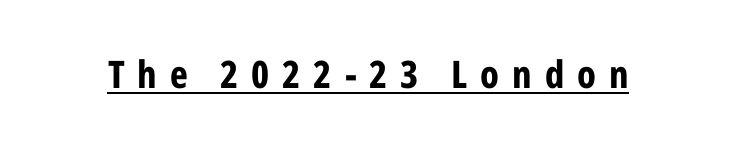
{"serif": "no", "italic": "no", "bold": "yes", "weight": "bold", "width": "condensed", "stroke_contrast": "low", "x_height": "medium", "monospaced": "no", "underline": "yes", "letter_spacing": "wide", "letter_spacing_em": 0.34, "glyph_px": 38}
